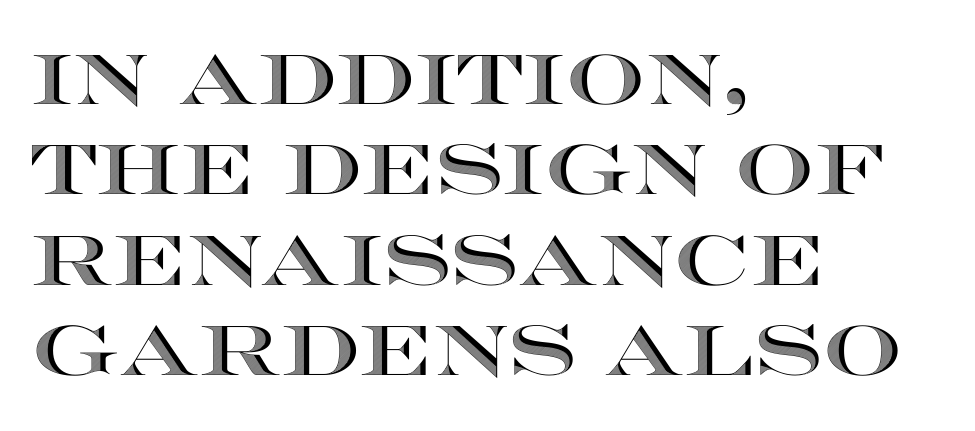
Q: Is the text italic (slanted)? A: No, it is upright.
Q: Is the text underlined? A: No.
Q: How is the paragraph aligned? A: Left-aligned.
Q: Is the spacing between letters normal or unusually wide? A: Normal.
Q: Is the spacing between lines tight, normal or loose? A: Normal.
Q: Width (condensed, normal, or wide)? A: Wide.
Q: x-height? A: Large.
Q: Monospaced? A: No.
